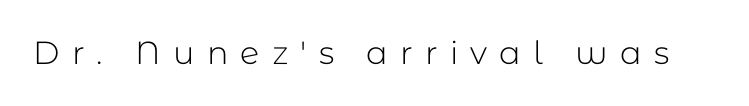
{"serif": "no", "italic": "no", "bold": "no", "weight": "light", "width": "normal", "stroke_contrast": "low", "x_height": "medium", "monospaced": "no", "underline": "no", "letter_spacing": "wide", "letter_spacing_em": 0.38, "glyph_px": 32}
